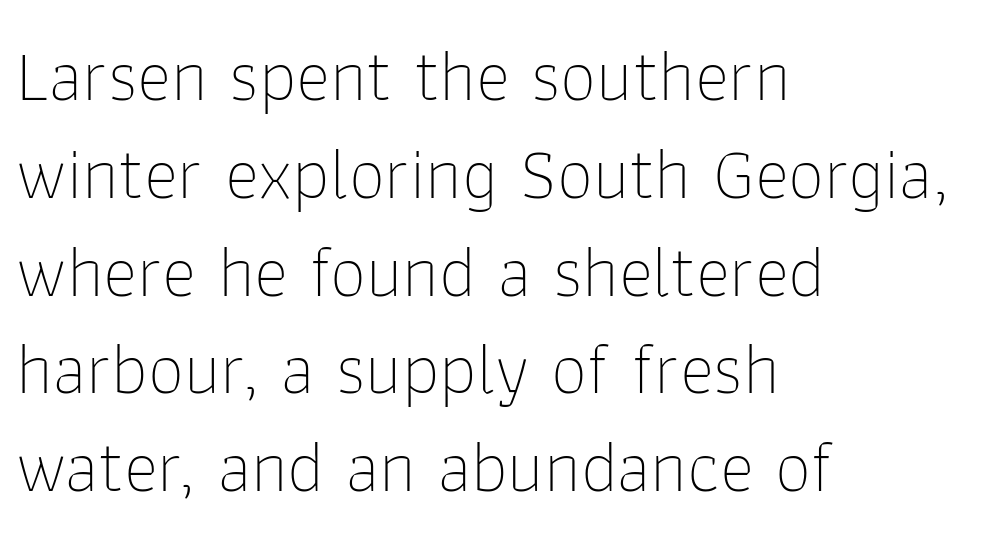
The image shows 73 px thin sans-serif type, upright; set left-aligned, normal line spacing (1.34x), normal letter spacing, not underlined; low stroke contrast and a medium x-height.
